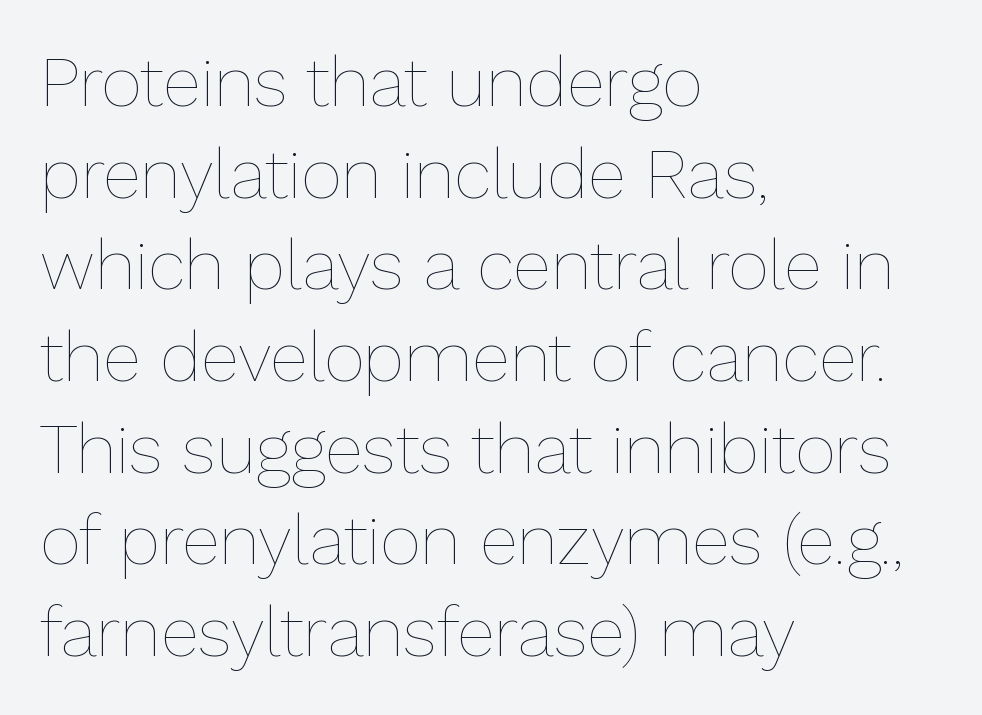
Bare-footed words on every line. Each letter keeps its own natural width here, so spacing adapts to shape. No letter is thick-stroked: the sample isn't bold. Students, observe: this is what conventionally led text looks like. Typeset ragged right — the left edge is the straight one.
